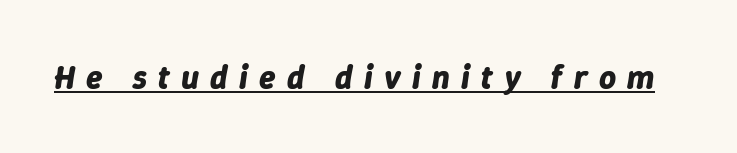
Q: Is the text bold? A: Yes.
Q: Is the text italic (slanted)? A: Yes, it leans right by about 9 degrees.
Q: Is the text underlined? A: Yes.
Q: Is the spacing between letters normal or unusually wide? A: Unusually wide.
Q: Width (condensed, normal, or wide)? A: Normal.
Q: Stroke contrast? A: Low.
Q: x-height? A: Medium.
Q: Monospaced? A: No.
